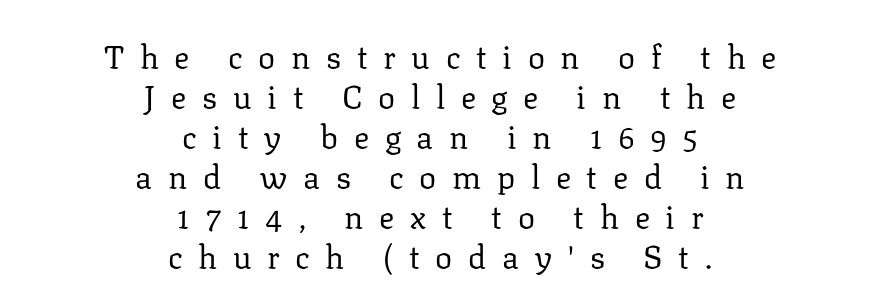
{"serif": "yes", "italic": "no", "bold": "no", "weight": "regular", "width": "normal", "stroke_contrast": "low", "x_height": "medium", "monospaced": "no", "underline": "no", "align": "center", "line_spacing": "normal", "line_spacing_ratio": 1.25, "letter_spacing": "wide", "letter_spacing_em": 0.49, "glyph_px": 32}
